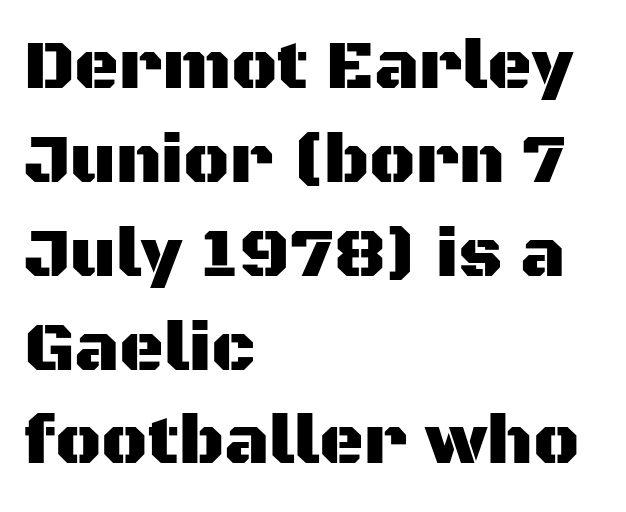
The passage shown is typed in a proportional face where columns would drift. The space beneath each line is pristine and unruled. Is there any slant? The stems are plumb. Observe the absence of serifs on each vertical stroke in this sample. Does the copy run flush right? No — it runs flush left.
